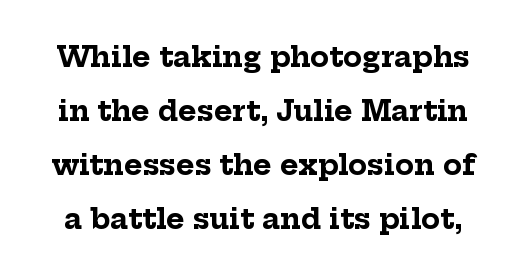
Check where the strokes stop: tiny serifs finish them off. These lines carry a lot of weight — the face is fully bold. A typesetter would call this proportional, since set widths differ per character. Is there much room between lines? Yes — plenty of vertical air separates them. Honestly, the letter spacing is just normal — you wouldn't notice it. A typesetter would mark this as roman, not italic.
